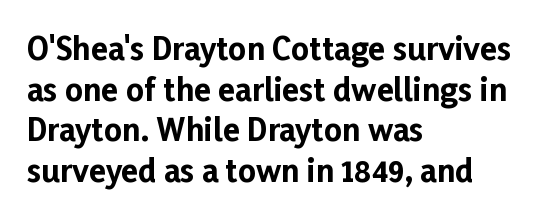
The face used here is proportionally spaced, like ordinary book or web type. Typesetter's note: full bold, strokes at maximum text heaviness. This is the regular roman posture of the typeface. The lines in this sample share a left origin and differ only in where they stop.
